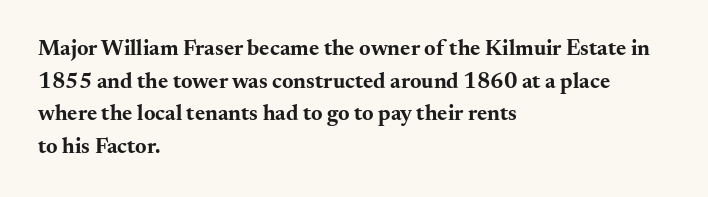
Q: Is the text bold? A: Yes.
Q: Is the text italic (slanted)? A: No, it is upright.
Q: Is the text underlined? A: No.
Q: How is the paragraph aligned? A: Left-aligned.
Q: Is the spacing between letters normal or unusually wide? A: Normal.
Q: Is the spacing between lines tight, normal or loose? A: Normal.
